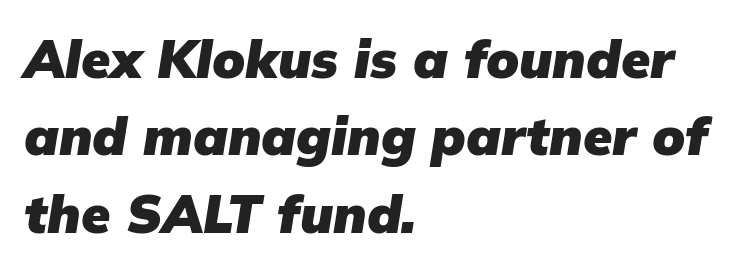
Q: Is the text bold? A: Yes.
Q: Is the text italic (slanted)? A: Yes, it leans right by about 9 degrees.
Q: Is the text underlined? A: No.
Q: How is the paragraph aligned? A: Left-aligned.
Q: Is the spacing between letters normal or unusually wide? A: Normal.
Q: Is the spacing between lines tight, normal or loose? A: Normal.
Q: Width (condensed, normal, or wide)? A: Normal.
Q: Stroke contrast? A: Low.
Q: x-height? A: Medium.
Q: Monospaced? A: No.
